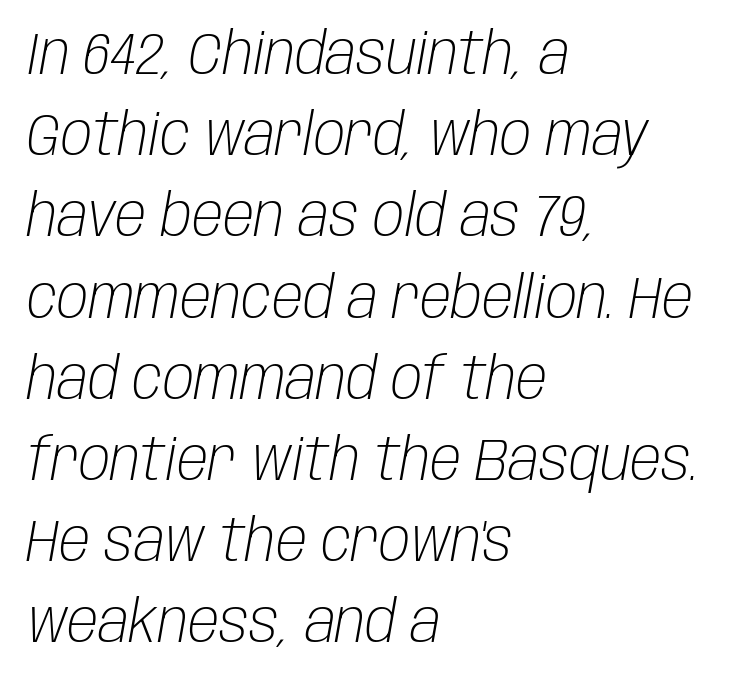
Reading down the column, the eye jumps a familiar distance to each next line. Tracking here is standard; glyphs follow each other at the usual distance. Layout note: lines flush left. Proportional: the letters do not fall into vertical columns. No letter is thick-stroked: the sample isn't bold.
